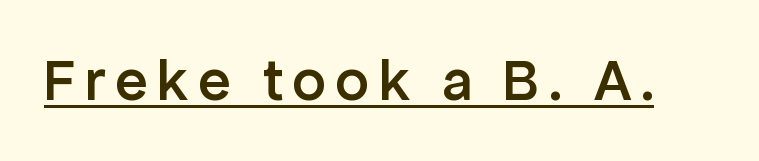
The image shows 60 px semibold sans-serif type, upright; set underlined; low stroke contrast and a medium x-height.
